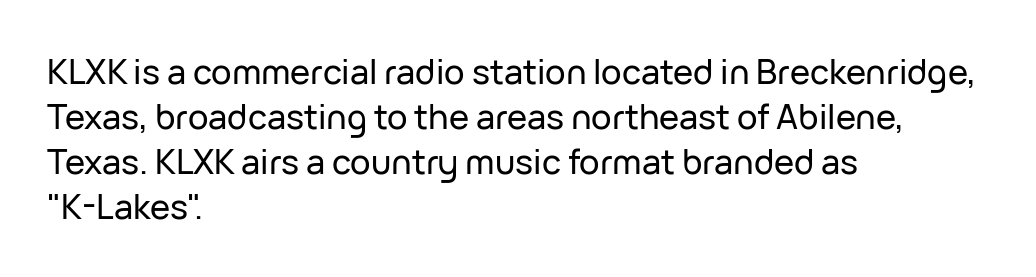
Examine the stroke ends and you'll find no serifs. Reading down the block, your eye returns to a fixed left position each line. A bare baseline throughout the passage. This is roman type, the default non-slanted kind.
